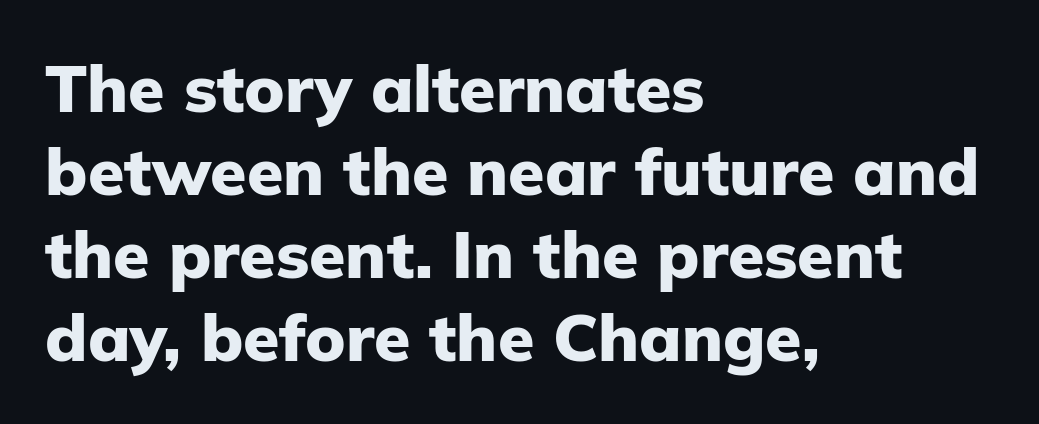
{"serif": "no", "italic": "no", "bold": "yes", "weight": "heavy", "width": "normal", "stroke_contrast": "low", "x_height": "medium", "monospaced": "no", "underline": "no", "align": "left", "line_spacing": "normal", "line_spacing_ratio": 1.26, "letter_spacing": "normal", "letter_spacing_em": 0.0, "glyph_px": 66}
